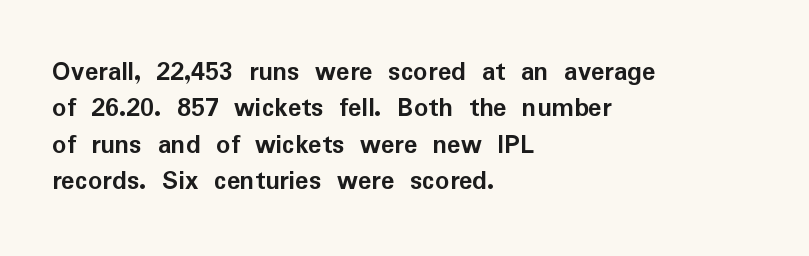
The image shows 28 px semibold sans-serif type, upright; set left-aligned, normal line spacing (1.3x), normal letter spacing, not underlined; low stroke contrast and a medium x-height.
